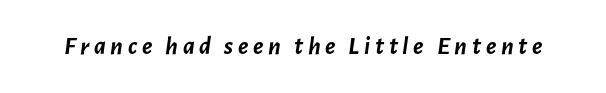
The rendering uses a bold face; every stroke is thick and dark. Italic? Definitely — the glyphs are oblique. Clear beneath every line of the passage.
